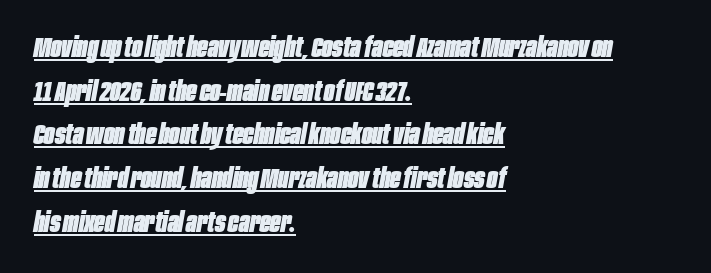
The image shows 28 px heavy, condensed type, italic (leaning right); set left-aligned, normal line spacing (1.56x), normal letter spacing, underlined; low stroke contrast and a large x-height.
